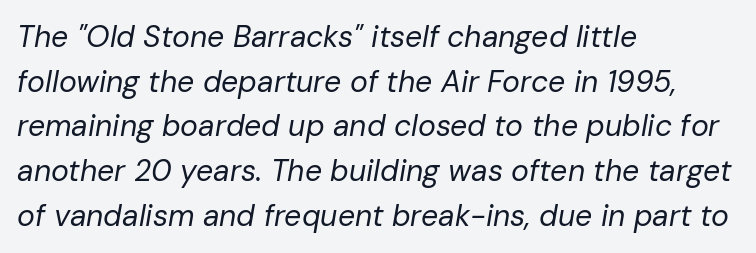
{"italic": "yes", "lean": "right", "slant_degrees": 10, "bold": "no", "weight": "regular", "width": "normal", "stroke_contrast": "low", "x_height": "medium", "monospaced": "no", "underline": "no", "align": "left", "line_spacing": "normal", "line_spacing_ratio": 1.49, "letter_spacing": "normal", "letter_spacing_em": 0.0, "glyph_px": 30}
